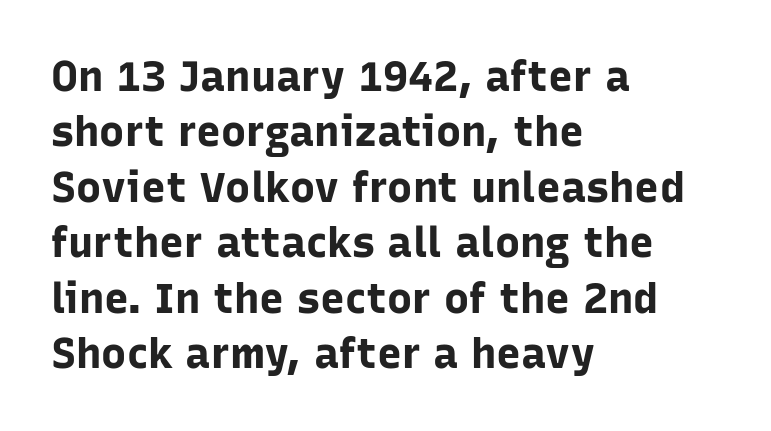
The image shows 42 px bold sans-serif type, upright; set left-aligned, normal line spacing (1.32x), normal letter spacing, not underlined; low stroke contrast and a medium x-height.
